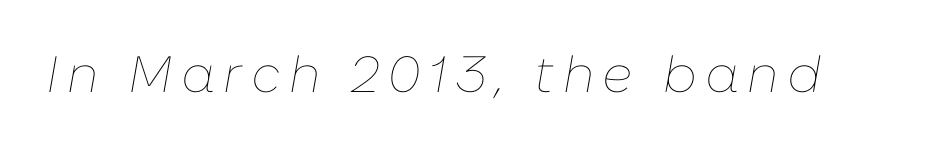
Tall strokes in this sample are angled rather than plumb. Descenders are the only things crossing below the line. Counters stay open thanks to moderate or lighter strokes. Varying glyph widths throughout — classic text-font behaviour.
